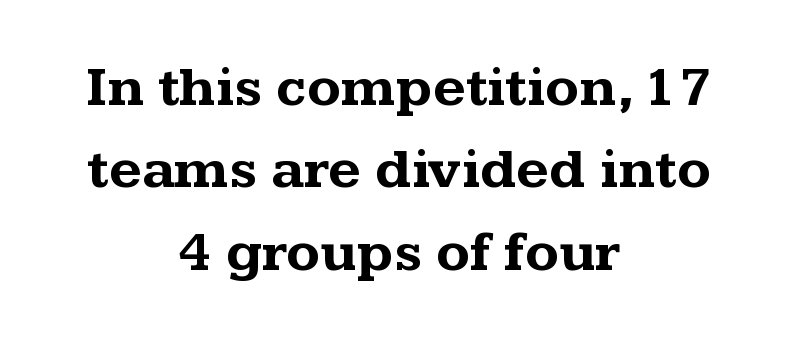
Q: Is the text bold? A: Yes.
Q: Is the text italic (slanted)? A: No, it is upright.
Q: Is the typeface a serif or a sans-serif typeface? A: Serif.
Q: Is the text underlined? A: No.
Q: How is the paragraph aligned? A: Centered.
Q: Is the spacing between letters normal or unusually wide? A: Normal.
Q: Is the spacing between lines tight, normal or loose? A: Normal.
Q: Width (condensed, normal, or wide)? A: Wide.
Q: Stroke contrast? A: Medium.
Q: x-height? A: Medium.
Q: Monospaced? A: No.
